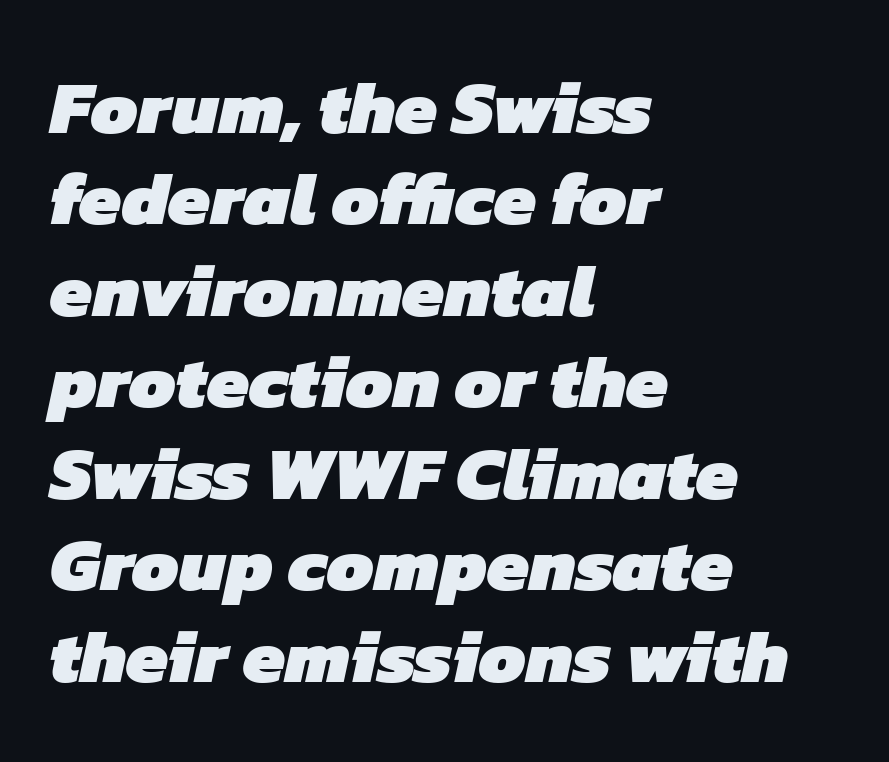
{"serif": "no", "bold": "yes", "weight": "heavy", "width": "normal", "stroke_contrast": "low", "x_height": "medium", "monospaced": "no", "underline": "no", "align": "left", "line_spacing_ratio": 1.22, "letter_spacing": "normal", "letter_spacing_em": 0.0, "glyph_px": 75}
